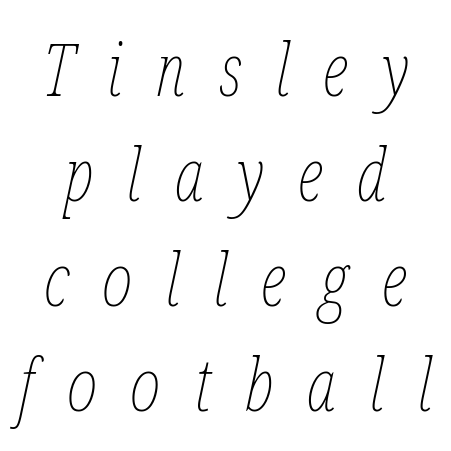
{"italic": "yes", "lean": "right", "slant_degrees": 12, "bold": "no", "weight": "thin", "width": "condensed", "stroke_contrast": "low", "x_height": "medium", "monospaced": "no", "underline": "no", "line_spacing": "normal", "line_spacing_ratio": 1.44, "letter_spacing": "wide", "letter_spacing_em": 0.46, "glyph_px": 73}
